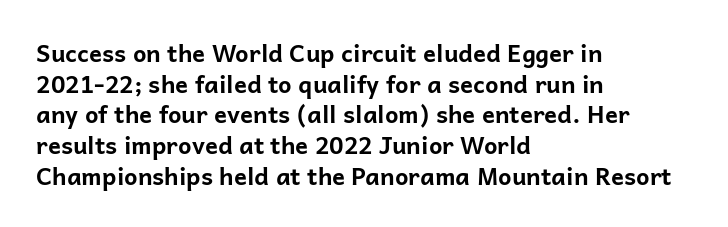
The image shows 24 px bold type, upright; set left-aligned, normal line spacing (1.28x), normal letter spacing, not underlined.
